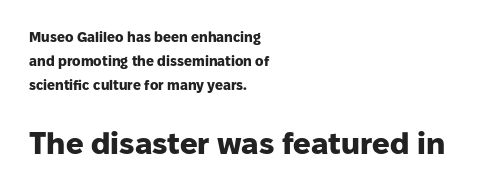
Q: Is the text bold? A: Yes.
Q: Is the text italic (slanted)? A: No, it is upright.
Q: Is the typeface a serif or a sans-serif typeface? A: Sans-serif.
Q: Is the text underlined? A: No.
Q: How is the paragraph aligned? A: Left-aligned.
Q: Is the spacing between letters normal or unusually wide? A: Normal.
Q: Which block of text is set in a larger size, the first (top) or the second (bottom)? A: The second (bottom) one.
Q: Width (condensed, normal, or wide)? A: Normal.
Q: Stroke contrast? A: Low.
Q: x-height? A: Medium.
Q: Monospaced? A: No.
